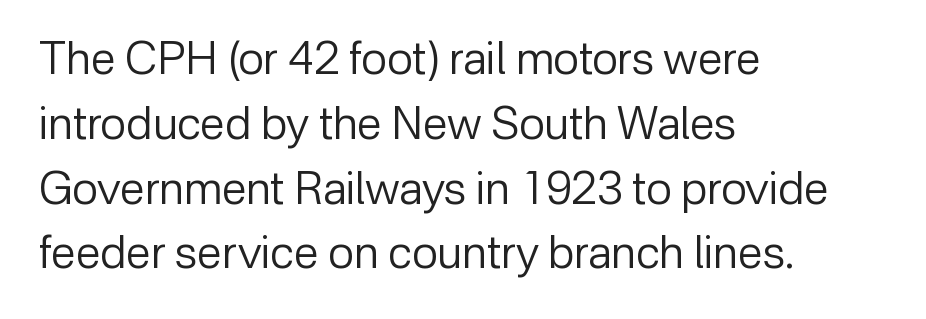
{"serif": "no", "italic": "no", "bold": "no", "weight": "regular", "width": "normal", "stroke_contrast": "low", "x_height": "medium", "monospaced": "no", "underline": "no", "align": "left", "line_spacing": "normal", "line_spacing_ratio": 1.44, "letter_spacing": "normal", "letter_spacing_em": 0.0, "glyph_px": 45}
